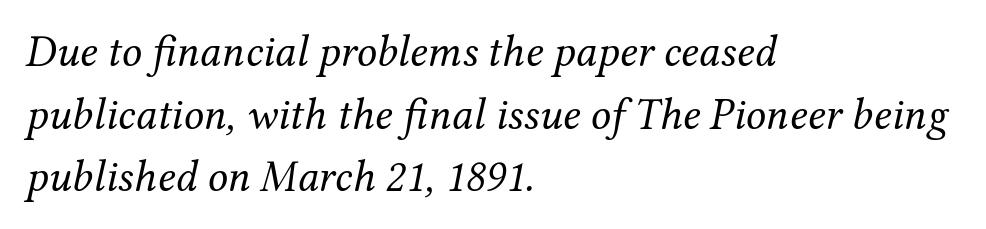
{"serif": "yes", "italic": "yes", "lean": "right", "slant_degrees": 12, "bold": "no", "weight": "regular", "width": "normal", "stroke_contrast": "medium", "x_height": "medium", "monospaced": "no", "underline": "no", "align": "left", "line_spacing": "normal", "line_spacing_ratio": 1.39, "letter_spacing": "normal", "letter_spacing_em": 0.0, "glyph_px": 45}
